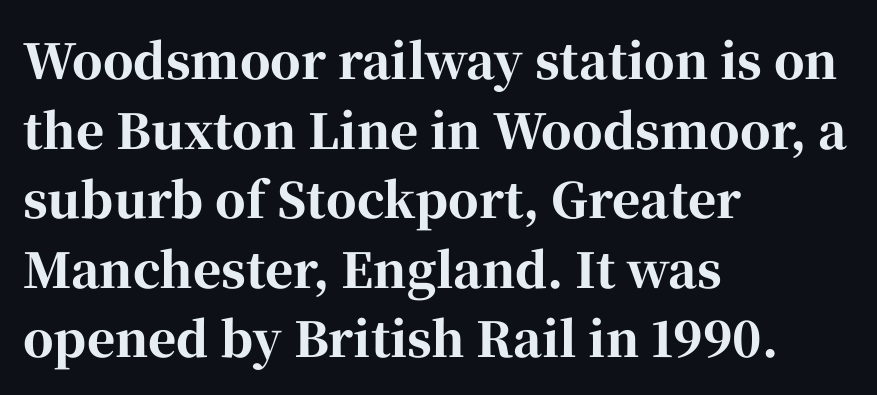
Q: Is the text bold? A: Yes.
Q: Is the text italic (slanted)? A: No, it is upright.
Q: Is the typeface a serif or a sans-serif typeface? A: Serif.
Q: Is the text underlined? A: No.
Q: How is the paragraph aligned? A: Left-aligned.
Q: Is the spacing between letters normal or unusually wide? A: Normal.
Q: Is the spacing between lines tight, normal or loose? A: Normal.
Q: Width (condensed, normal, or wide)? A: Normal.
Q: Stroke contrast? A: High.
Q: x-height? A: Medium.
Q: Monospaced? A: No.
